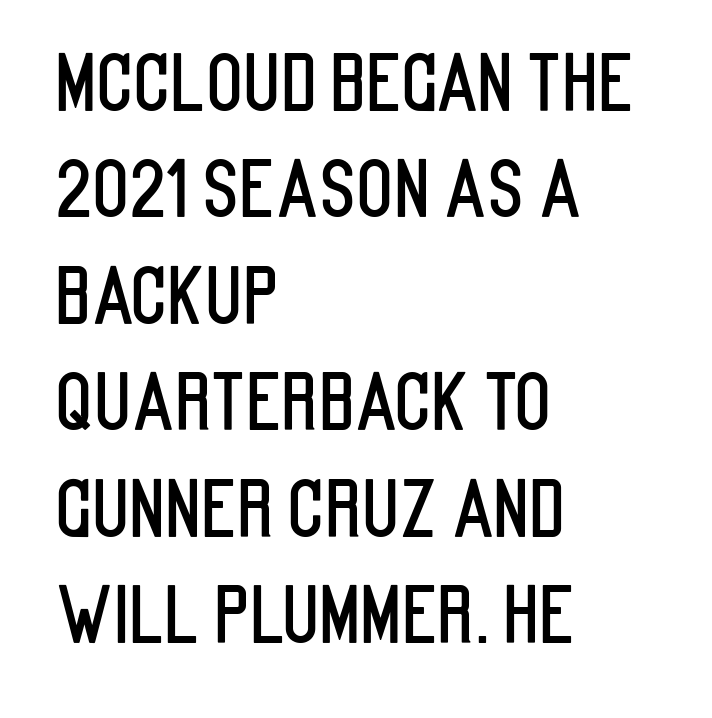
Q: Is the text italic (slanted)? A: No, it is upright.
Q: Is the typeface a serif or a sans-serif typeface? A: Sans-serif.
Q: Is the text underlined? A: No.
Q: How is the paragraph aligned? A: Left-aligned.
Q: Is the spacing between letters normal or unusually wide? A: Normal.
Q: Is the spacing between lines tight, normal or loose? A: Normal.
Q: Width (condensed, normal, or wide)? A: Condensed.
Q: Stroke contrast? A: Low.
Q: x-height? A: Large.
Q: Monospaced? A: No.
